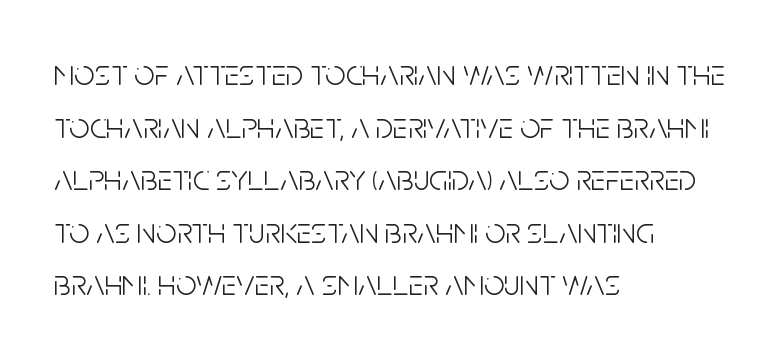
The image shows 36 px light, condensed sans-serif type, upright; set left-aligned, normal line spacing (1.46x), normal letter spacing, not underlined; low stroke contrast and a large x-height.
